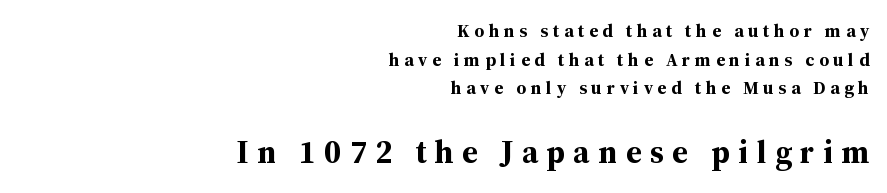
{"serif": "yes", "italic": "no", "bold": "yes", "weight": "bold", "width": "normal", "stroke_contrast": "medium", "x_height": "medium", "monospaced": "no", "underline": "no", "align": "right", "line_spacing": "normal", "line_spacing_ratio": 1.59, "letter_spacing": "wide", "letter_spacing_em": 0.26, "larger_block": "second", "size_ratio": 1.78, "glyph_px": 32}
